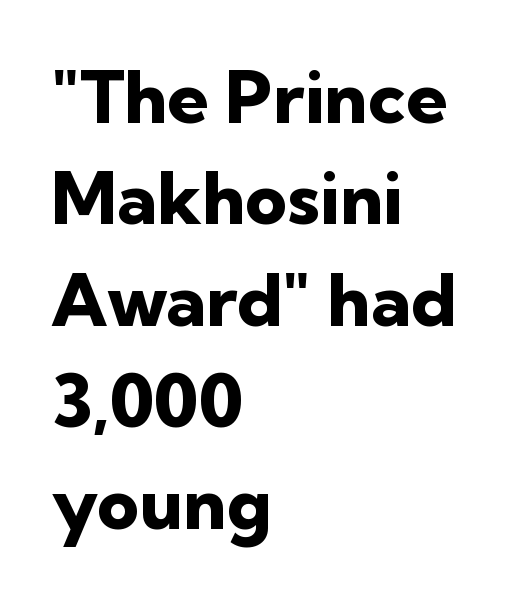
Normally led — the rows are evenly, conventionally spaced. Posture: straight, roman, zero tilt. No word sits above an underline. Spacing verdict: proportional, widths tailored to each character. Does the weight exceed regular? Yes, all the way to bold. These lines are set flush left with a ragged right edge.
